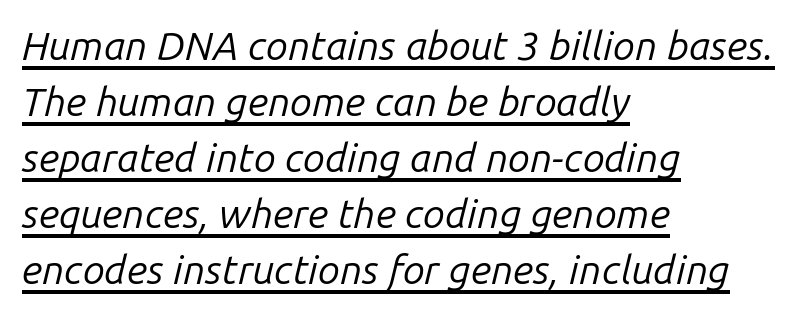
Q: Is the text bold? A: No.
Q: Is the text italic (slanted)? A: Yes, it leans right by about 14 degrees.
Q: Is the text underlined? A: Yes.
Q: How is the paragraph aligned? A: Left-aligned.
Q: Is the spacing between letters normal or unusually wide? A: Normal.
Q: Is the spacing between lines tight, normal or loose? A: Normal.
Q: Width (condensed, normal, or wide)? A: Normal.
Q: Stroke contrast? A: Low.
Q: x-height? A: Medium.
Q: Monospaced? A: No.
